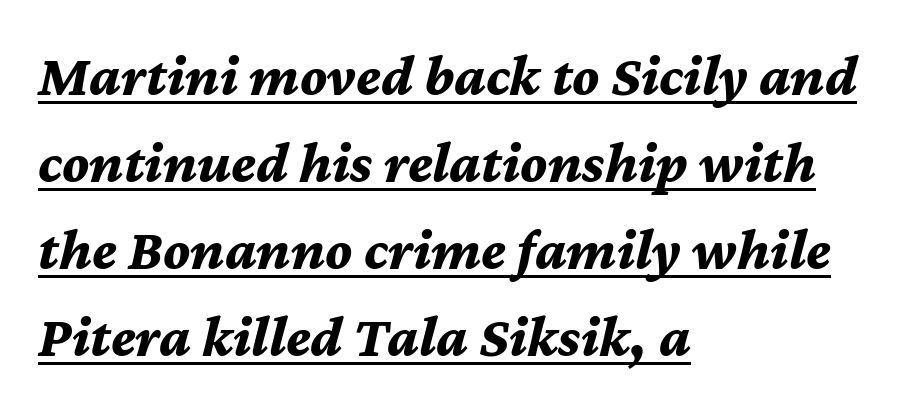
Q: Is the text bold? A: Yes.
Q: Is the text italic (slanted)? A: Yes, it leans right by about 12 degrees.
Q: Is the text underlined? A: Yes.
Q: How is the paragraph aligned? A: Left-aligned.
Q: Is the spacing between letters normal or unusually wide? A: Normal.
Q: Is the spacing between lines tight, normal or loose? A: Normal.
Q: Width (condensed, normal, or wide)? A: Normal.
Q: Stroke contrast? A: Medium.
Q: x-height? A: Medium.
Q: Monospaced? A: No.
